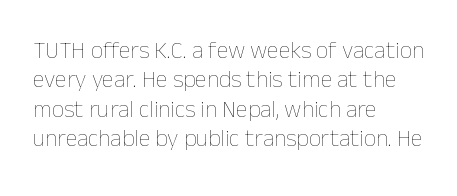
Notice how the stems are strictly vertical — no italics here. Standard letterfit; no display-style spreading of the glyphs. The space beneath each line is pristine and unruled. Counters stay open thanks to moderate or lighter strokes. A classic flush-left, rag-right setting is used for this passage.
